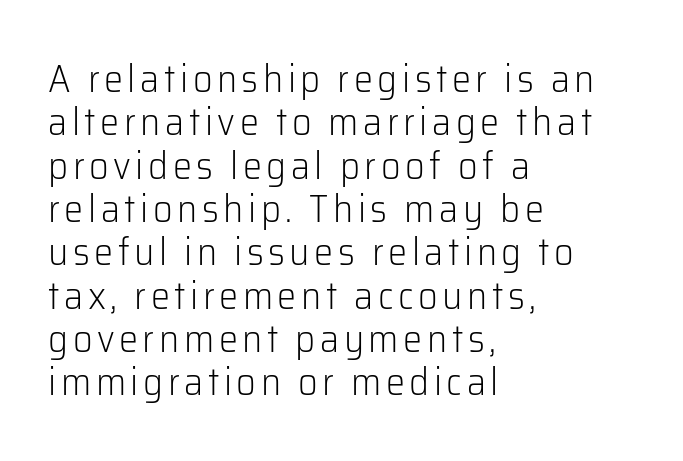
Q: Is the text bold? A: No.
Q: Is the text italic (slanted)? A: No, it is upright.
Q: Is the typeface a serif or a sans-serif typeface? A: Sans-serif.
Q: Is the text underlined? A: No.
Q: How is the paragraph aligned? A: Left-aligned.
Q: Is the spacing between lines tight, normal or loose? A: Tight.
Q: Width (condensed, normal, or wide)? A: Normal.
Q: Stroke contrast? A: Low.
Q: x-height? A: Medium.
Q: Monospaced? A: No.
